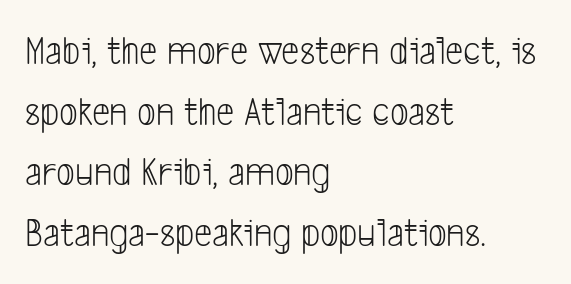
The image shows 41 px light, condensed sans-serif type; set left-aligned, normal line spacing (1.48x), normal letter spacing, not underlined; low stroke contrast and a medium x-height.
